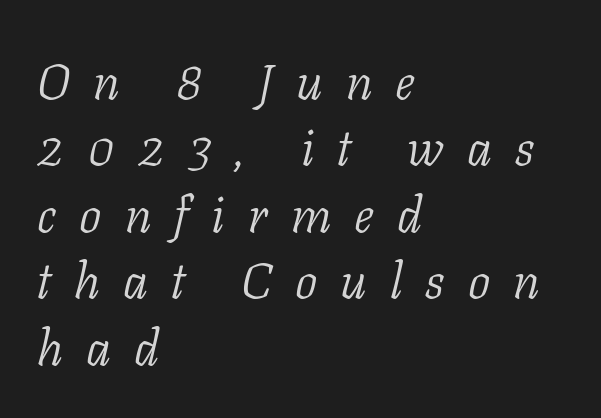
The image shows 50 px light serif type, italic (leaning right); set left-aligned, normal line spacing (1.33x), unusually wide letter spacing (+0.46 em), not underlined; low stroke contrast and a medium x-height.
